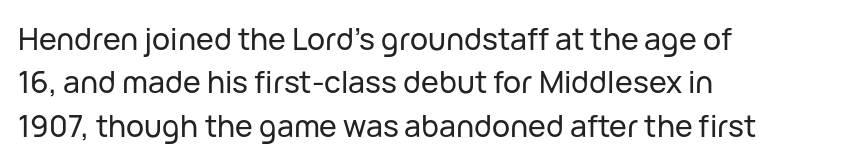
Looks like regular typesetting: each glyph gets only the width it needs. Clear beneath every line of the passage. This sample uses a sans-serif face. The leading is moderate, giving the passage an even texture. Tracking value appears to be zero — textbook default spacing.
